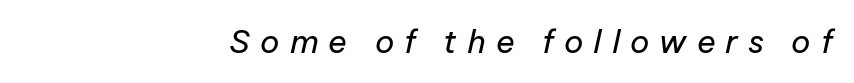
Spacing verdict: proportional, widths tailored to each character. The baseline area is clear. Leftover space on each line is placed entirely before the opening word. This is oblique type, the kind used for emphasis or titles. Each word looks stretched out because of the extra space between its letters. The weight would be labelled regular, book, light, or lighter still.
